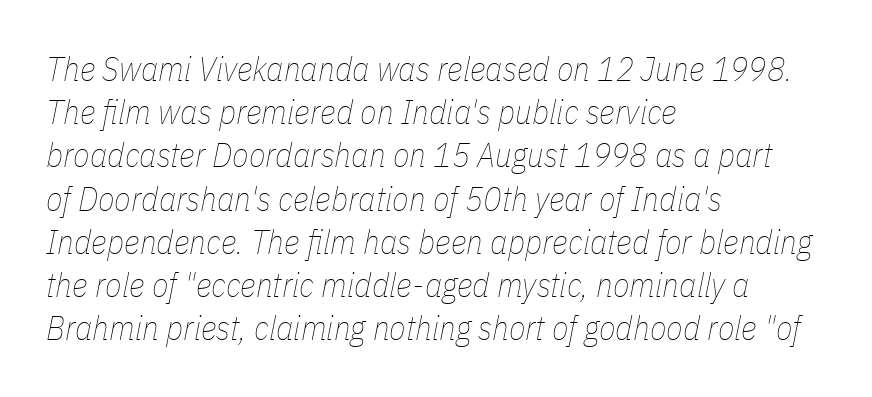
The image shows 34 px thin, condensed type, italic (leaning right); set left-aligned, normal line spacing (1.27x), normal letter spacing, not underlined; low stroke contrast and a medium x-height.
